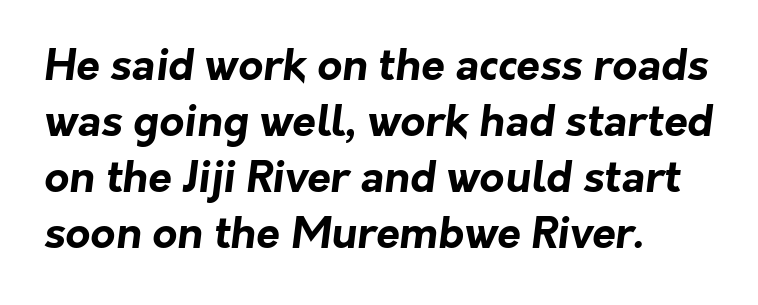
Note the varied advance widths — an 'i' is clearly narrower than an 'm'. The typesetting leans heavy: a genuine bold. Note: no serifs on the glyphs. Summary of vertical rhythm: regular, with standard interline spacing.
